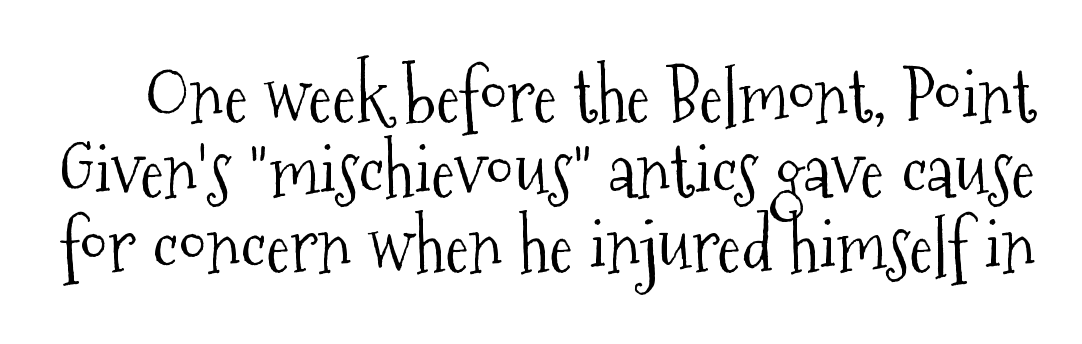
The image shows 72 px light, condensed serif type, upright; set tight line spacing (1.04x), normal letter spacing, not underlined; medium stroke contrast and a medium x-height.
